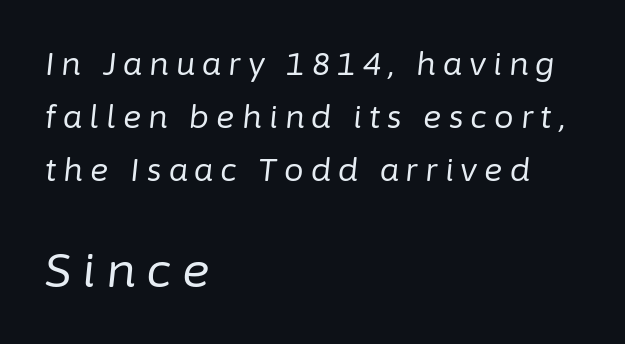
Q: Is the text bold? A: No.
Q: Is the text italic (slanted)? A: Yes, it leans right by about 6 degrees.
Q: Is the text underlined? A: No.
Q: How is the paragraph aligned? A: Left-aligned.
Q: Is the spacing between letters normal or unusually wide? A: Unusually wide.
Q: Which block of text is set in a larger size, the first (top) or the second (bottom)? A: The second (bottom) one.
Q: Width (condensed, normal, or wide)? A: Normal.
Q: Stroke contrast? A: Low.
Q: x-height? A: Medium.
Q: Monospaced? A: No.
